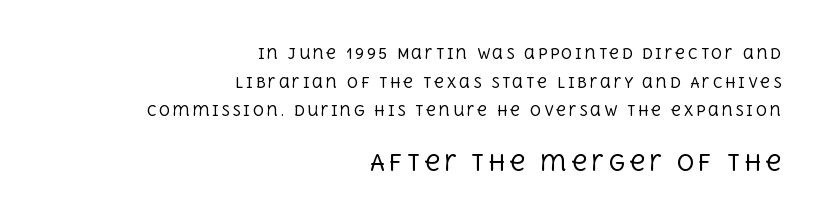
The image shows 22 px text type, upright; set right-aligned, loose line spacing (2.05x), not underlined; the second (bottom) block is 1.57x larger.
